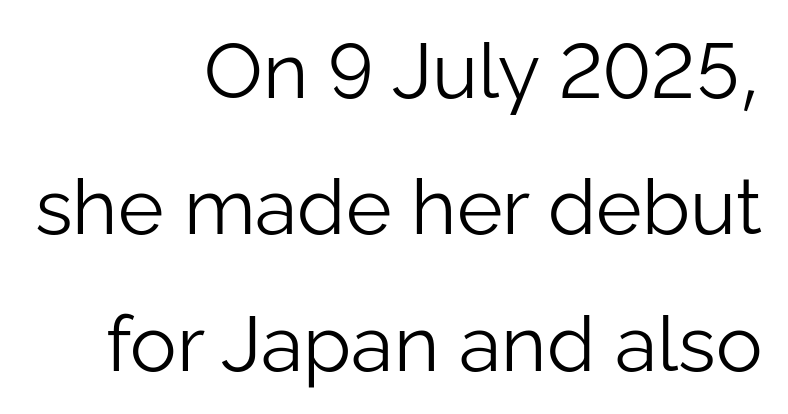
Q: Is the text bold? A: No.
Q: Is the text italic (slanted)? A: No, it is upright.
Q: Is the typeface a serif or a sans-serif typeface? A: Sans-serif.
Q: Is the text underlined? A: No.
Q: How is the paragraph aligned? A: Right-aligned.
Q: Is the spacing between letters normal or unusually wide? A: Normal.
Q: Width (condensed, normal, or wide)? A: Normal.
Q: Stroke contrast? A: Low.
Q: x-height? A: Medium.
Q: Monospaced? A: No.
